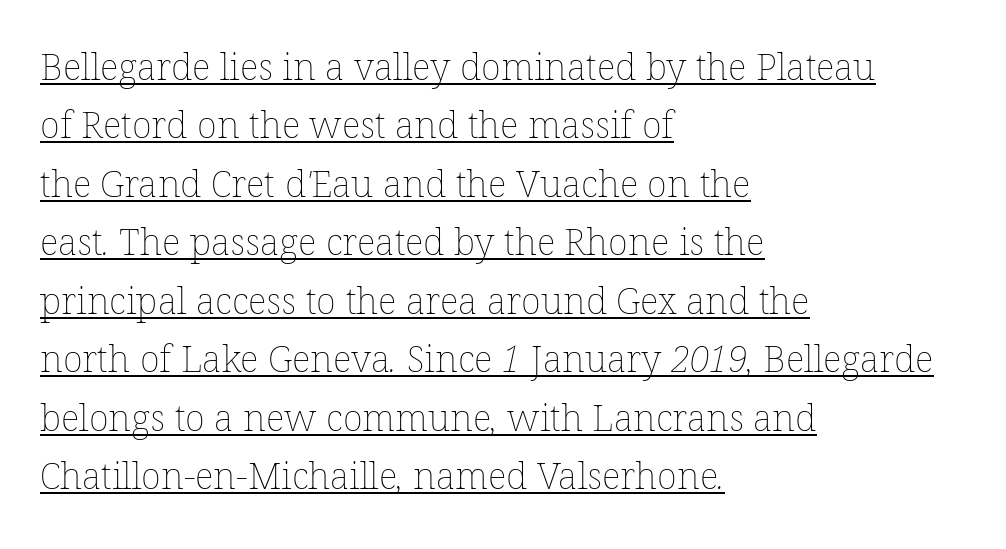
Q: Is the text bold? A: No.
Q: Is the text underlined? A: Yes.
Q: How is the paragraph aligned? A: Left-aligned.
Q: Is the spacing between letters normal or unusually wide? A: Normal.
Q: Is the spacing between lines tight, normal or loose? A: Normal.
Q: Width (condensed, normal, or wide)? A: Normal.
Q: Stroke contrast? A: Low.
Q: x-height? A: Medium.
Q: Monospaced? A: No.
